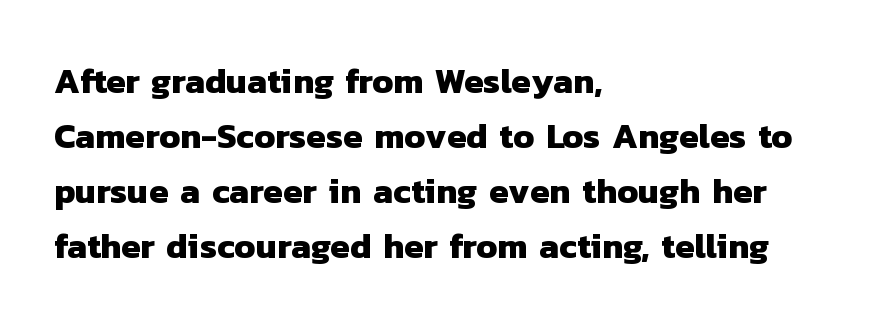
The image shows 35 px heavy sans-serif type; set left-aligned, normal line spacing (1.57x), normal letter spacing, not underlined; low stroke contrast and a medium x-height.
